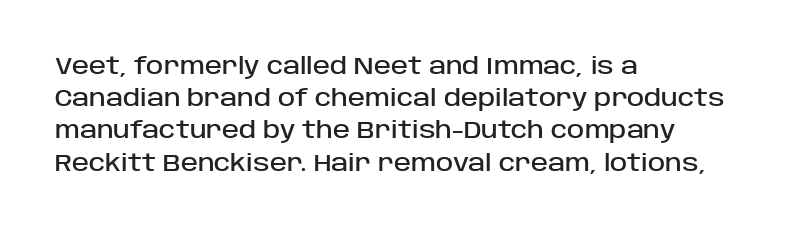
Does the leading feel generous? No, just average. The paragraph shown leans on its left margin. The string is rendered with underlining switched off. Here the glyphs are tracked normally, forming tight word shapes. The font's upright variant was chosen for this text.
